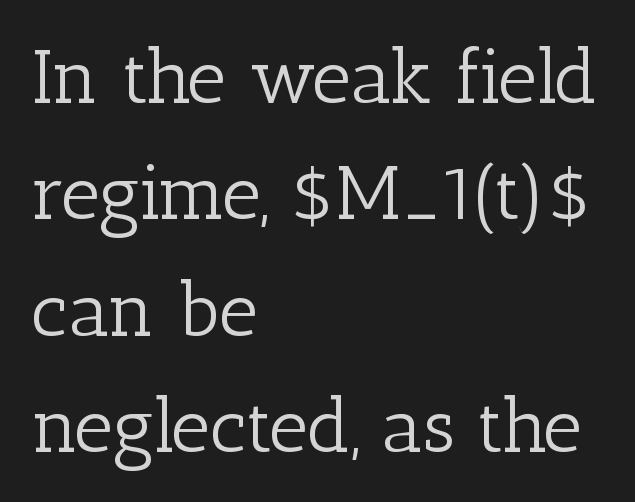
The image shows 76 px light serif type, upright; set left-aligned, normal line spacing (1.53x), normal letter spacing, not underlined; low stroke contrast and a medium x-height.
